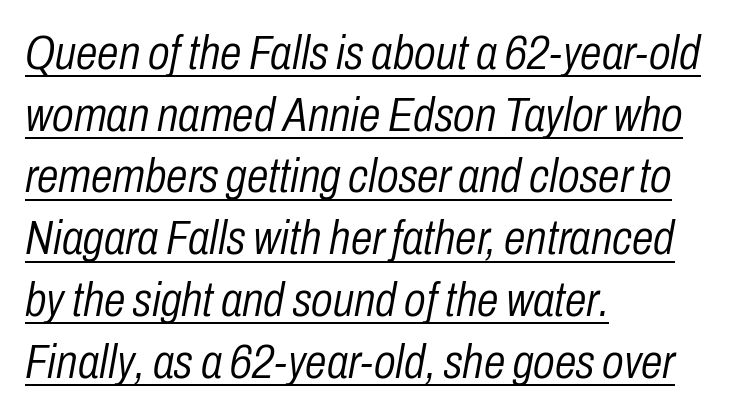
{"italic": "yes", "lean": "right", "slant_degrees": 10, "bold": "no", "weight": "light", "width": "condensed", "stroke_contrast": "low", "x_height": "medium", "monospaced": "no", "underline": "yes", "align": "left", "line_spacing": "normal", "line_spacing_ratio": 1.26, "letter_spacing": "normal", "letter_spacing_em": 0.0, "glyph_px": 49}
